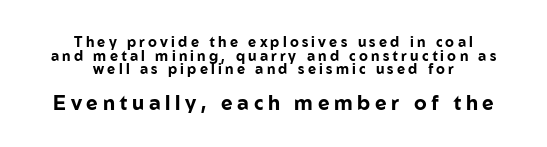
The image shows 20 px bold type, upright; set centered, tight line spacing (0.97x), unusually wide letter spacing (+0.23 em), not underlined; the second (bottom) block is 1.43x larger.
